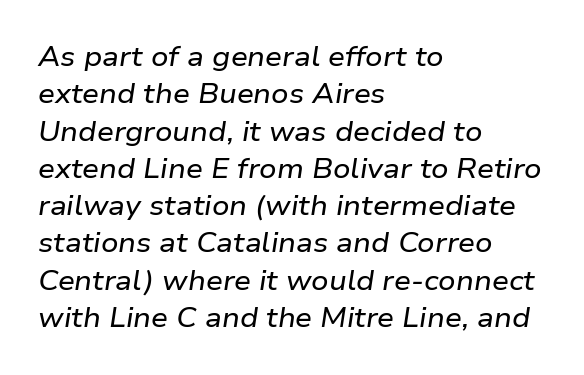
Q: Is the text italic (slanted)? A: Yes, it leans right by about 9 degrees.
Q: Is the text underlined? A: No.
Q: How is the paragraph aligned? A: Left-aligned.
Q: Is the spacing between letters normal or unusually wide? A: Normal.
Q: Is the spacing between lines tight, normal or loose? A: Normal.
